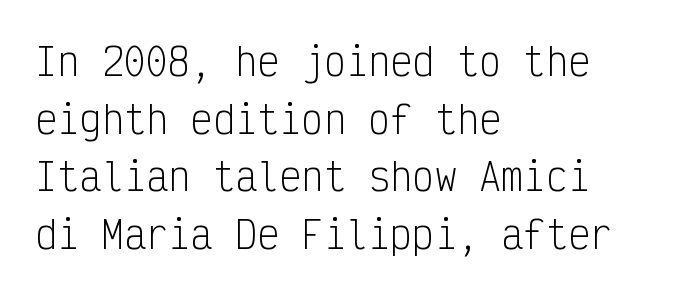
{"serif": "no", "italic": "no", "bold": "no", "weight": "light", "width": "condensed", "stroke_contrast": "low", "x_height": "medium", "monospaced": "yes", "underline": "no", "align": "left", "line_spacing": "normal", "line_spacing_ratio": 1.56, "letter_spacing": "normal", "letter_spacing_em": 0.0, "glyph_px": 37}
